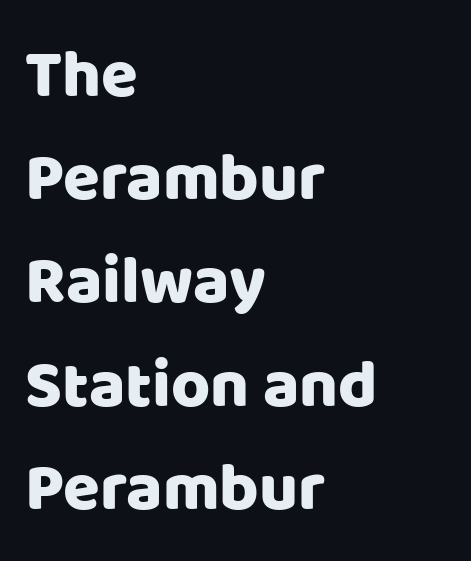
Q: Is the text italic (slanted)? A: No, it is upright.
Q: Is the typeface a serif or a sans-serif typeface? A: Sans-serif.
Q: Is the text underlined? A: No.
Q: How is the paragraph aligned? A: Left-aligned.
Q: Is the spacing between letters normal or unusually wide? A: Normal.
Q: Is the spacing between lines tight, normal or loose? A: Normal.
Q: Width (condensed, normal, or wide)? A: Normal.
Q: Stroke contrast? A: Low.
Q: x-height? A: Large.
Q: Monospaced? A: No.
